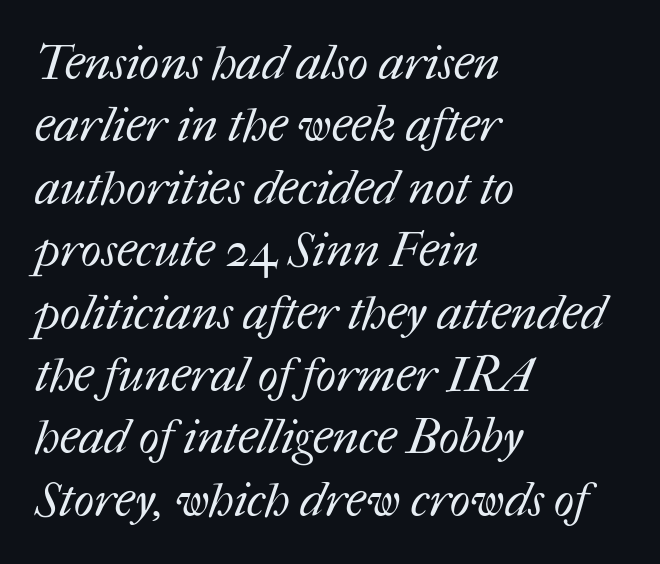
The image shows 48 px regular-weight type; set left-aligned, normal line spacing (1.3x), normal letter spacing, not underlined; medium stroke contrast and a medium x-height.
